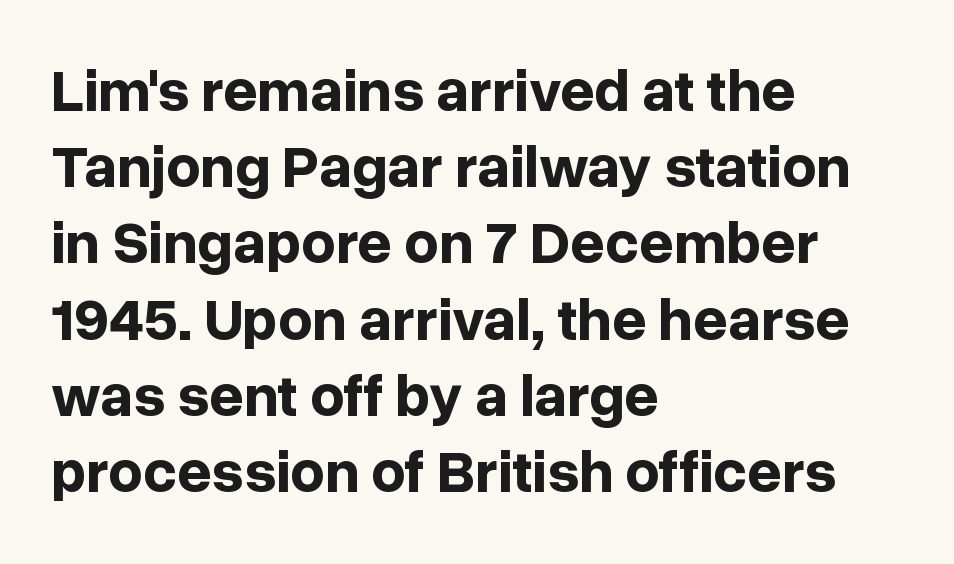
Interline gaps are of average width in this sample. Ordinary non-slanted type is in use. How heavy is the stroke? Heavy — this is a bold. A bare baseline throughout the passage. Compared with typical body copy, the letter spacing here is the same.
